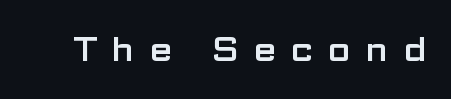
Q: Is the text italic (slanted)? A: No, it is upright.
Q: Is the typeface a serif or a sans-serif typeface? A: Sans-serif.
Q: Is the text underlined? A: No.
Q: Is the spacing between letters normal or unusually wide? A: Unusually wide.
Q: Width (condensed, normal, or wide)? A: Wide.
Q: Stroke contrast? A: Low.
Q: x-height? A: Medium.
Q: Monospaced? A: No.
